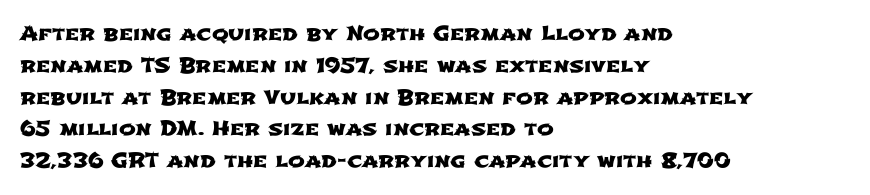
Horizontal alignment here is leftward, the default for most running prose. A typesetter would call this leading conventional body-copy spacing. The space beneath each line is pristine and unruled. This sample uses plain, unmodified letter spacing.
